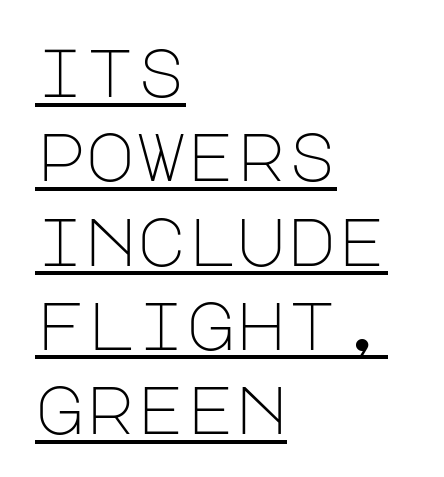
The typesetting does not lean heavy: it is not bold. Underlined type. These lines keep a tight, regular rhythm from letter to letter. When letters stand straight like this, we call the style roman or upright. Does the copy run flush right? No — it runs flush left. Letterform terminals end flat and unadorned throughout the passage.
